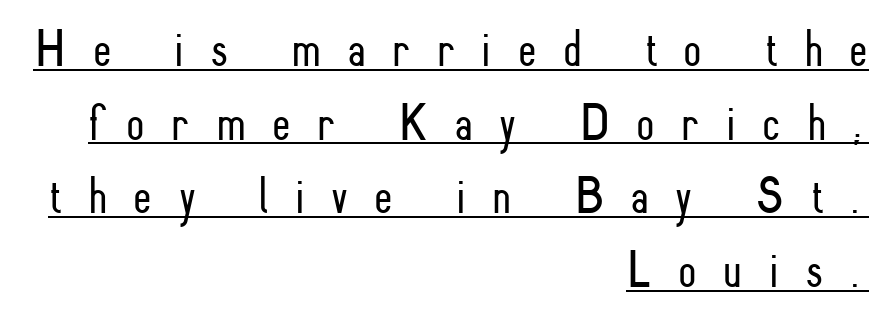
The image shows 53 px light, condensed sans-serif type, upright; set right-aligned, normal line spacing (1.39x), unusually wide letter spacing (+0.5 em), underlined; low stroke contrast and a small x-height.
